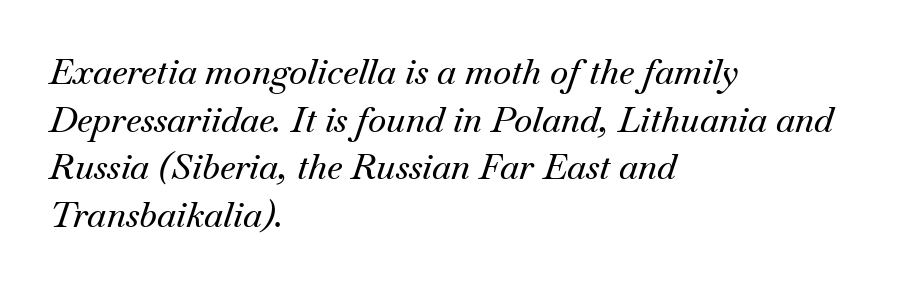
Q: Is the text italic (slanted)? A: Yes, it leans right by about 18 degrees.
Q: Is the typeface a serif or a sans-serif typeface? A: Serif.
Q: Is the text underlined? A: No.
Q: How is the paragraph aligned? A: Left-aligned.
Q: Is the spacing between letters normal or unusually wide? A: Normal.
Q: Is the spacing between lines tight, normal or loose? A: Normal.
Q: Width (condensed, normal, or wide)? A: Normal.
Q: Stroke contrast? A: Medium.
Q: x-height? A: Small.
Q: Monospaced? A: No.
